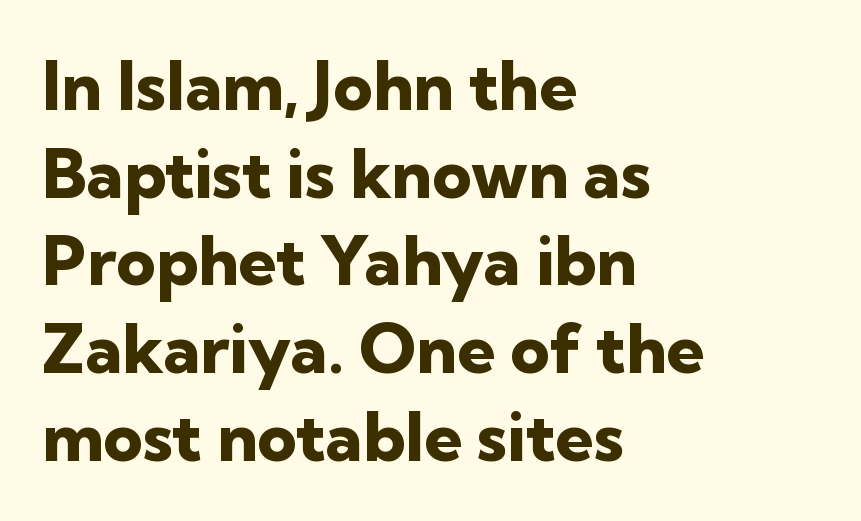
The leading is moderate, giving the passage an even texture. Nobody drew a line under any word here. Spacing verdict: proportional, widths tailored to each character. Posture: vertical.
